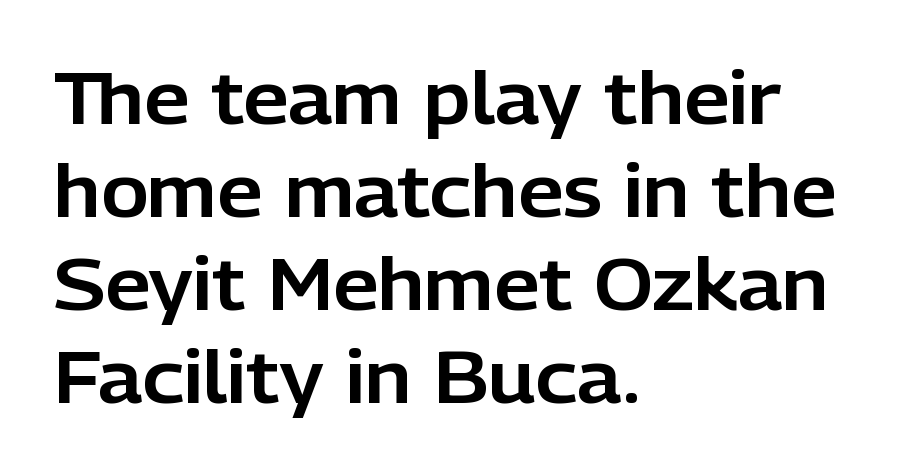
{"serif": "no", "italic": "no", "width": "normal", "stroke_contrast": "low", "x_height": "medium", "monospaced": "no", "underline": "no", "align": "left", "line_spacing": "normal", "line_spacing_ratio": 1.29, "letter_spacing": "normal", "letter_spacing_em": 0.0, "glyph_px": 72}
